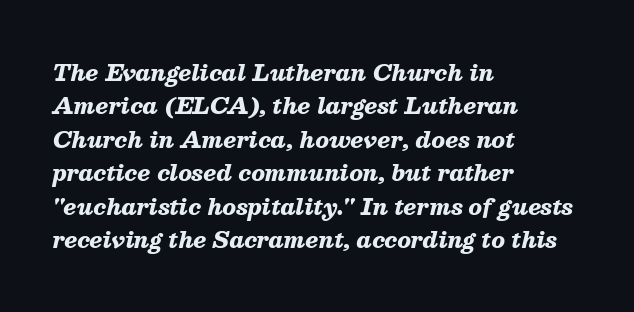
{"italic": "yes", "lean": "right", "slant_degrees": 13, "bold": "yes", "underline": "no", "align": "left", "line_spacing": "normal", "line_spacing_ratio": 1.52, "letter_spacing": "normal", "letter_spacing_em": 0.0, "glyph_px": 22}
